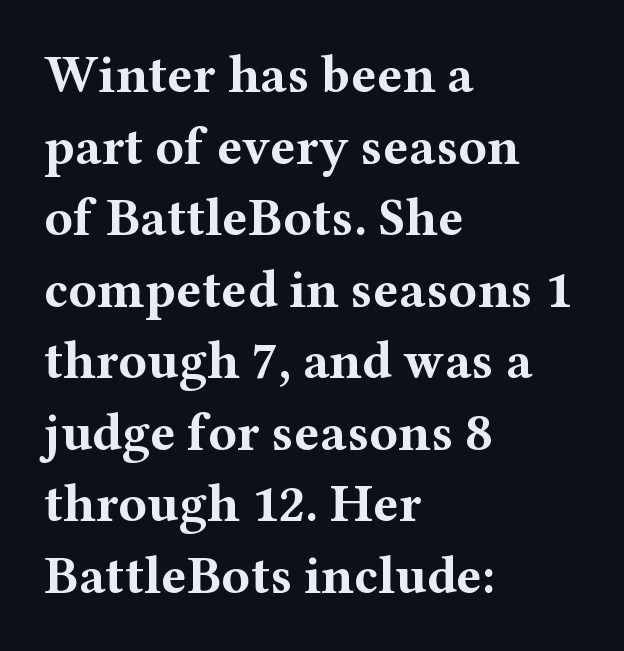
{"serif": "yes", "italic": "no", "bold": "yes", "weight": "bold", "width": "wide", "stroke_contrast": "medium", "x_height": "medium", "monospaced": "no", "underline": "no", "align": "left", "line_spacing": "normal", "line_spacing_ratio": 1.35, "letter_spacing": "normal", "letter_spacing_em": 0.0, "glyph_px": 53}
